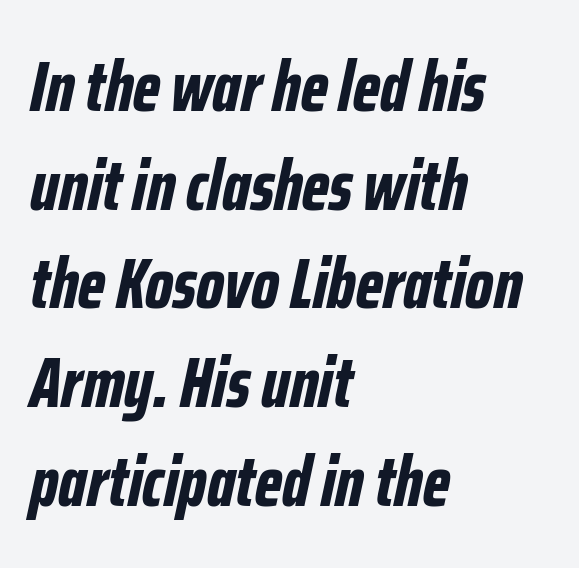
A student would call this left alignment; a typographer would say flush left, rag right. Proportional: the letters do not fall into vertical columns. The rendering uses a bold face; every stroke is thick and dark. Leading matches the norm, producing a regular column.
